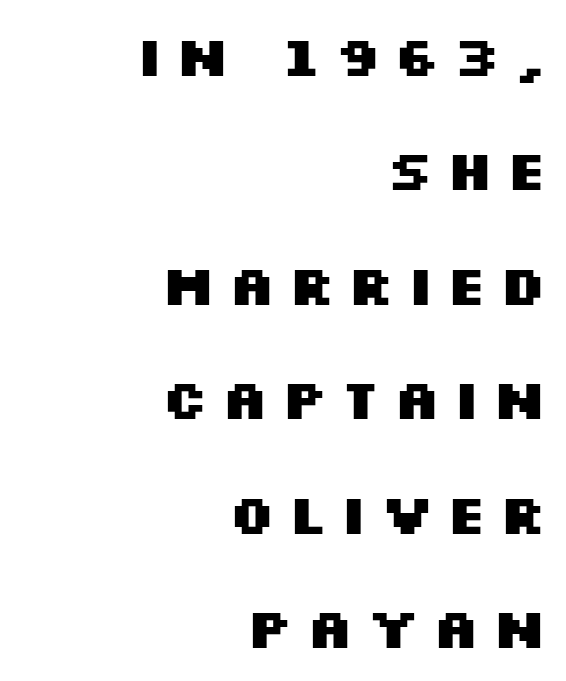
The image shows 55 px heavy, wide sans-serif type, upright; set right-aligned, loose line spacing (2.08x), unusually wide letter spacing (+0.21 em), not underlined; medium stroke contrast and a large x-height.
